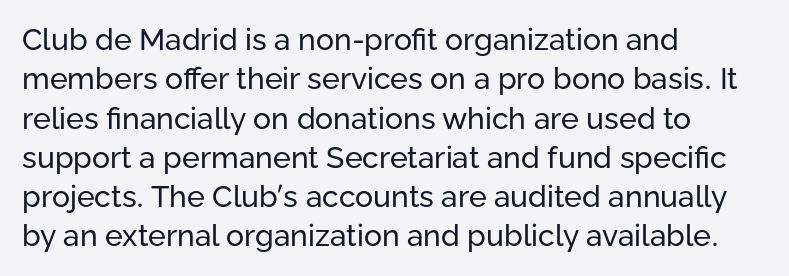
The image shows 30 px regular-weight sans-serif type, upright; set left-aligned, normal line spacing (1.31x), normal letter spacing, not underlined; low stroke contrast and a medium x-height.
